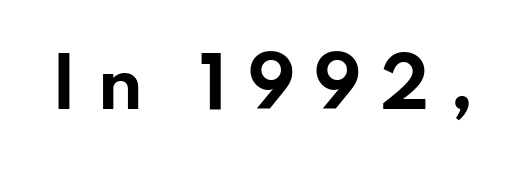
Q: Is the text bold? A: Yes.
Q: Is the text italic (slanted)? A: No, it is upright.
Q: Is the typeface a serif or a sans-serif typeface? A: Sans-serif.
Q: Is the text underlined? A: No.
Q: Is the spacing between letters normal or unusually wide? A: Unusually wide.
Q: Width (condensed, normal, or wide)? A: Wide.
Q: Stroke contrast? A: Low.
Q: x-height? A: Small.
Q: Monospaced? A: No.
